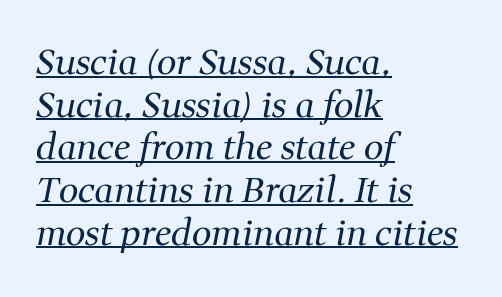
The cut favours lightness, reaching ordinary text weight at its darkest. Underlined type. Compared with a centered layout, this one pins lines to the left instead. This sample uses an oblique cut, with every glyph tilted off the vertical. Students, note that the glyphs here touch the page at normal intervals.
